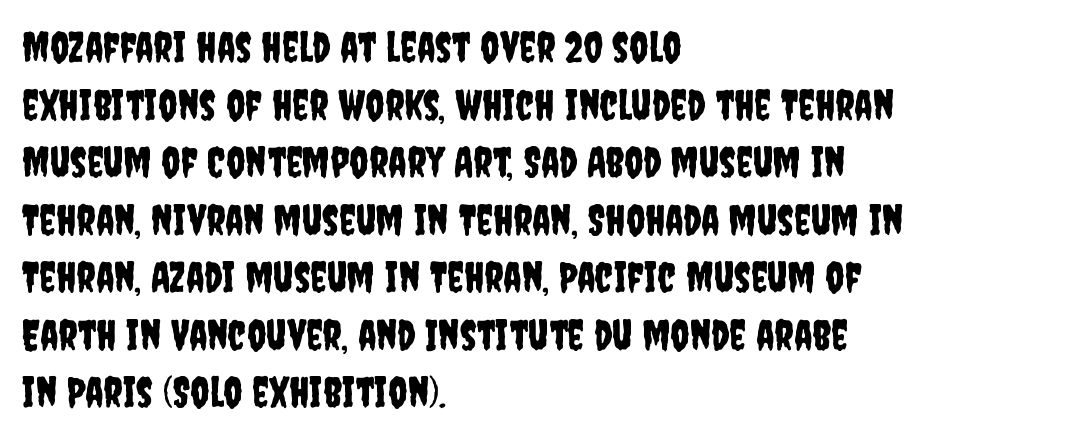
Q: Is the text italic (slanted)? A: No, it is upright.
Q: Is the typeface a serif or a sans-serif typeface? A: Sans-serif.
Q: Is the text underlined? A: No.
Q: How is the paragraph aligned? A: Left-aligned.
Q: Is the spacing between letters normal or unusually wide? A: Normal.
Q: Is the spacing between lines tight, normal or loose? A: Normal.
Q: Width (condensed, normal, or wide)? A: Condensed.
Q: Stroke contrast? A: Low.
Q: x-height? A: Large.
Q: Monospaced? A: No.
